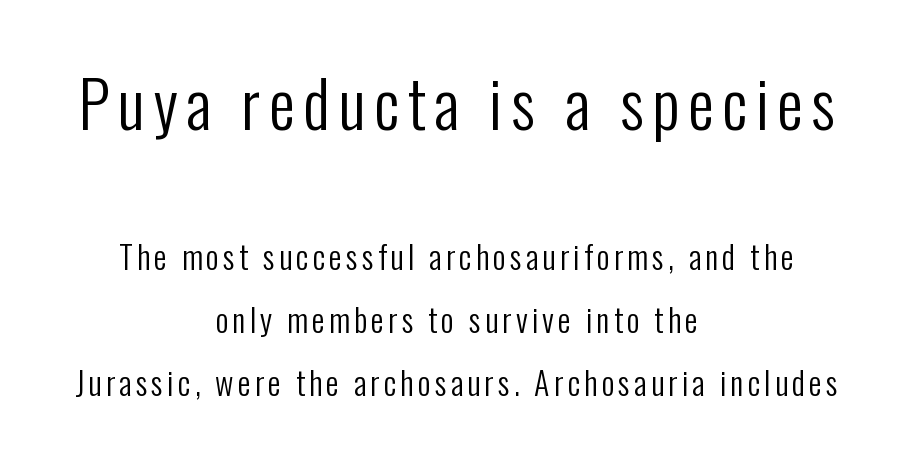
The image shows 65 px regular-weight, condensed sans-serif type, upright; set centered, loose line spacing (1.96x), not underlined; the first (top) block is 2.03x larger; low stroke contrast and a medium x-height.
